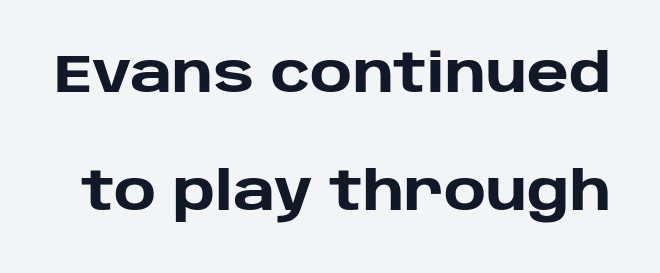
Q: Is the text bold? A: Yes.
Q: Is the text italic (slanted)? A: No, it is upright.
Q: Is the typeface a serif or a sans-serif typeface? A: Sans-serif.
Q: Is the text underlined? A: No.
Q: Is the spacing between letters normal or unusually wide? A: Normal.
Q: Is the spacing between lines tight, normal or loose? A: Loose.
Q: Width (condensed, normal, or wide)? A: Normal.
Q: Stroke contrast? A: Low.
Q: x-height? A: Large.
Q: Monospaced? A: No.
